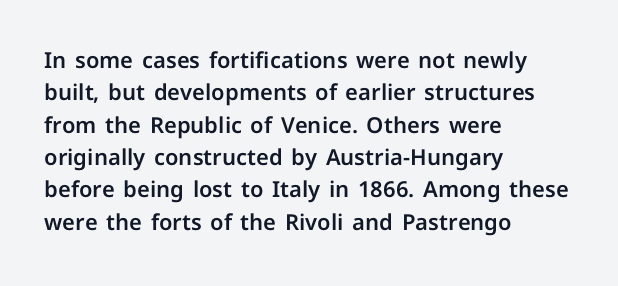
The image shows 22 px text type, upright; set left-aligned, normal line spacing (1.47x), normal letter spacing, not underlined.
